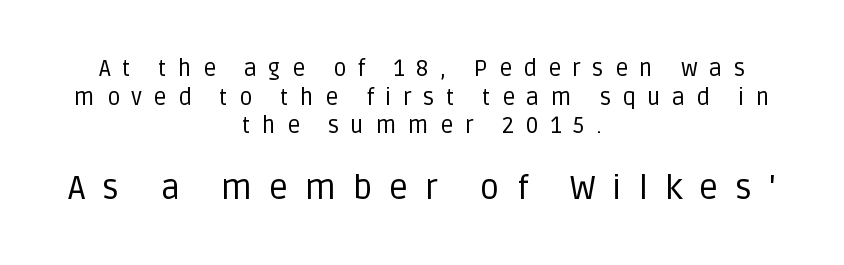
The image shows 34 px regular-weight sans-serif type, upright; set centered, normal line spacing (1.25x), unusually wide letter spacing (+0.49 em), not underlined; the second (bottom) block is 1.48x larger; low stroke contrast and a large x-height.
